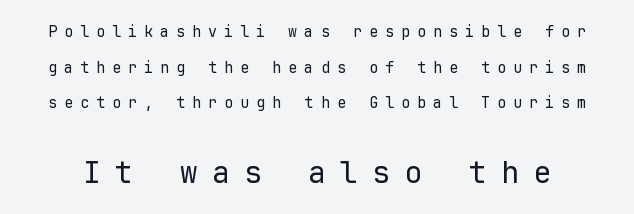
The image shows 30 px regular-weight sans-serif type, upright, monospaced; set loose line spacing (2.38x), unusually wide letter spacing (+0.47 em), not underlined; the second (bottom) block is 2.0x larger; low stroke contrast and a medium x-height.
